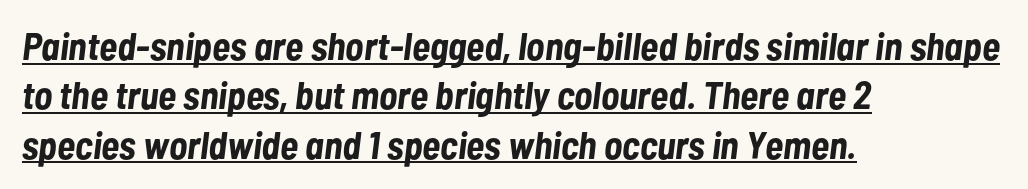
The image shows 38 px bold, condensed type, italic (leaning right); set left-aligned, normal line spacing (1.3x), normal letter spacing, underlined; low stroke contrast and a medium x-height.
